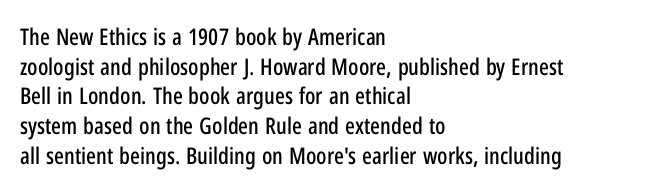
The image shows 23 px text type, upright; set left-aligned, normal line spacing (1.29x), normal letter spacing, not underlined.
